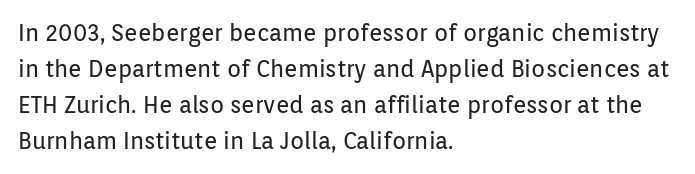
Q: Is the text bold? A: No.
Q: Is the text italic (slanted)? A: No, it is upright.
Q: Is the text underlined? A: No.
Q: How is the paragraph aligned? A: Left-aligned.
Q: Is the spacing between letters normal or unusually wide? A: Normal.
Q: Is the spacing between lines tight, normal or loose? A: Normal.
